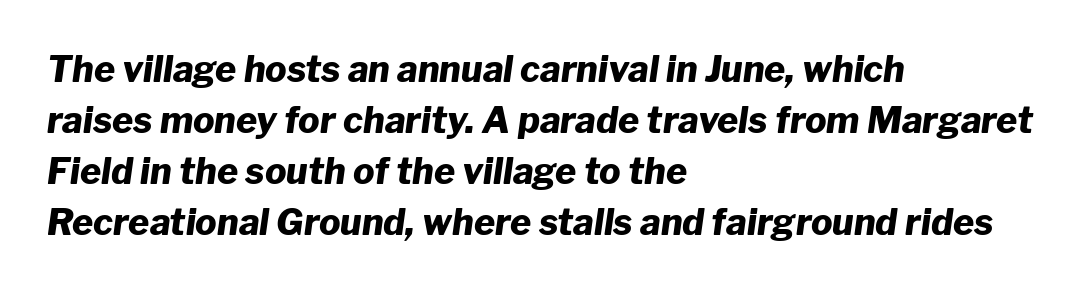
{"italic": "yes", "lean": "right", "slant_degrees": 8, "bold": "yes", "weight": "heavy", "width": "normal", "stroke_contrast": "low", "x_height": "medium", "monospaced": "no", "underline": "no", "align": "left", "line_spacing": "normal", "line_spacing_ratio": 1.42, "letter_spacing": "normal", "letter_spacing_em": 0.0, "glyph_px": 36}
